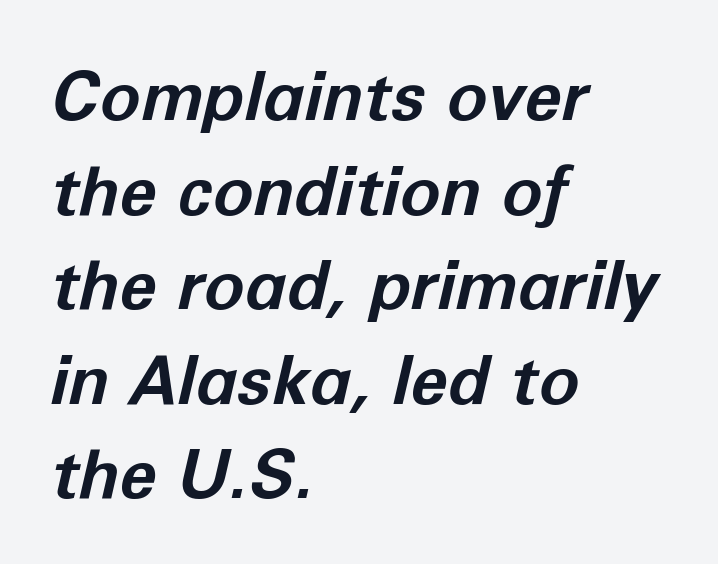
The image shows 68 px bold type, italic (leaning right); set left-aligned, normal line spacing (1.39x), normal letter spacing, not underlined; low stroke contrast and a medium x-height.
